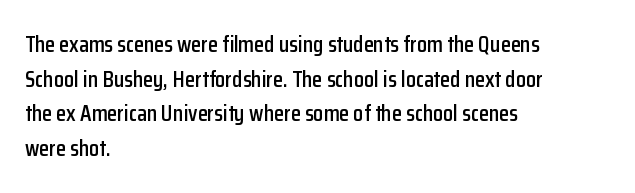
Q: Is the text italic (slanted)? A: No, it is upright.
Q: Is the text underlined? A: No.
Q: How is the paragraph aligned? A: Left-aligned.
Q: Is the spacing between letters normal or unusually wide? A: Normal.
Q: Is the spacing between lines tight, normal or loose? A: Normal.
